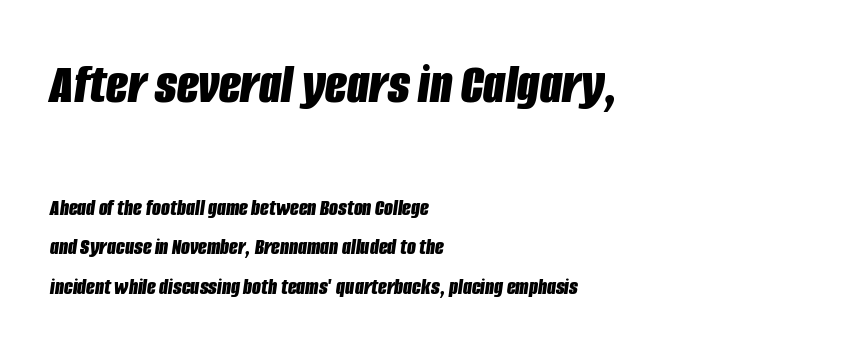
Q: Is the text bold? A: Yes.
Q: Is the text italic (slanted)? A: Yes, it leans right by about 8 degrees.
Q: Is the text underlined? A: No.
Q: How is the paragraph aligned? A: Left-aligned.
Q: Is the spacing between letters normal or unusually wide? A: Normal.
Q: Which block of text is set in a larger size, the first (top) or the second (bottom)? A: The first (top) one.
Q: Width (condensed, normal, or wide)? A: Condensed.
Q: Stroke contrast? A: Low.
Q: x-height? A: Large.
Q: Monospaced? A: No.
